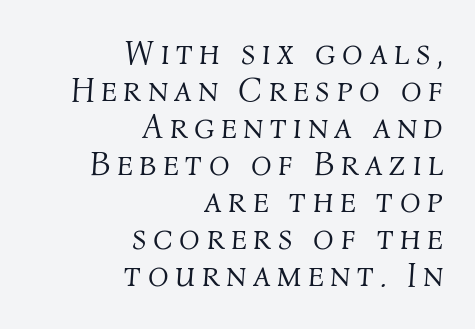
Lines of text with bare space underneath. Is the stroke heavy? The answer is a plain regular-or-lighter. Notice how the passage keeps a crisp vertical edge on the right only. The lines are packed closely together with very little leading.
